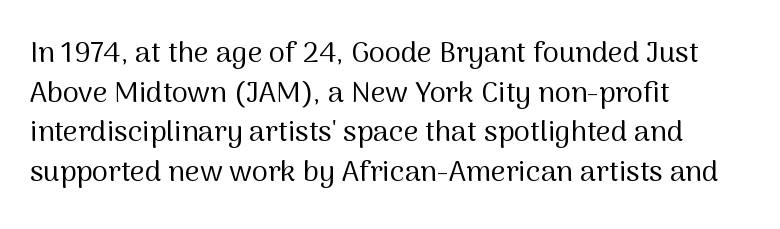
{"serif": "no", "italic": "no", "bold": "no", "weight": "regular", "width": "normal", "stroke_contrast": "medium", "x_height": "medium", "monospaced": "no", "underline": "no", "align": "left", "line_spacing": "normal", "line_spacing_ratio": 1.37, "letter_spacing": "normal", "letter_spacing_em": 0.0, "glyph_px": 29}
